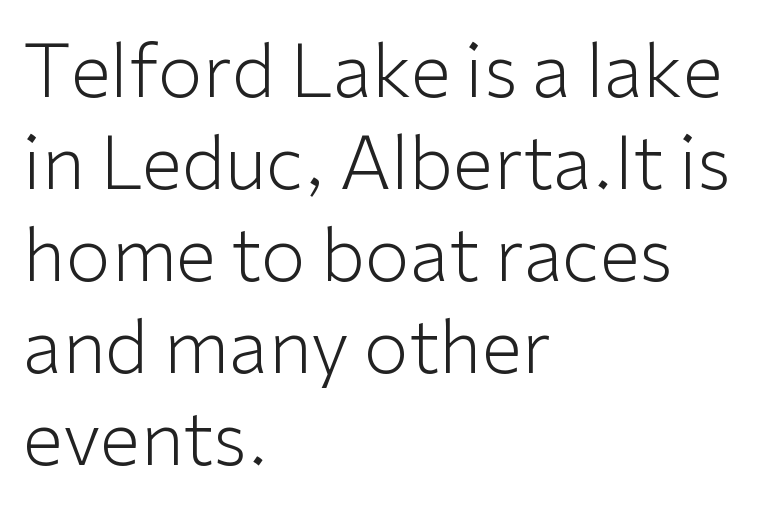
The image shows 73 px light sans-serif type, upright; set left-aligned, normal line spacing (1.26x), normal letter spacing, not underlined; low stroke contrast and a medium x-height.
